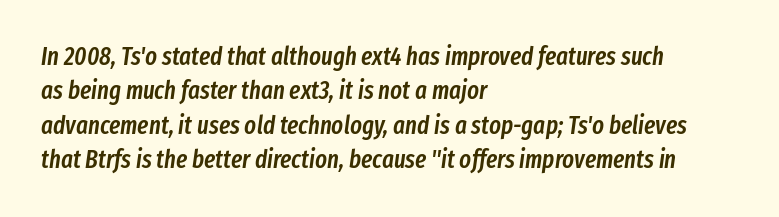
A somewhat darkened texture: the type is semibold rather than bold. The strip under each line holds only bare page. How would I describe the line gaps? Plain and ordinary. Is the letter spacing exaggerated? No — it looks like the ordinary default. The lines in this sample share a left origin and differ only in where they stop.
